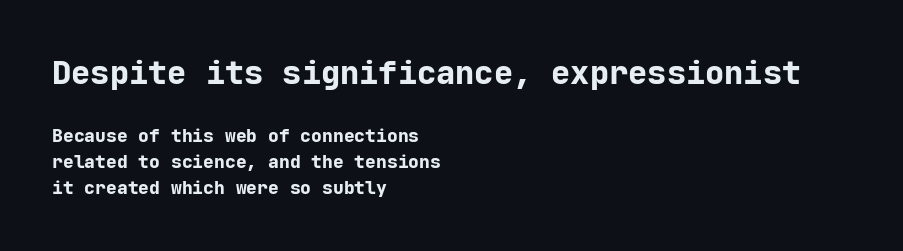
The image shows 32 px bold sans-serif type, upright, monospaced; set left-aligned, normal line spacing (1.44x), normal letter spacing, not underlined; the first (top) block is 1.78x larger; low stroke contrast and a medium x-height.
